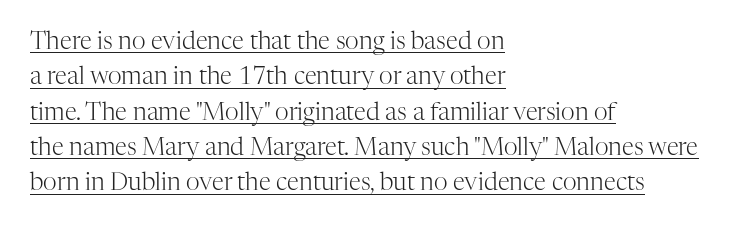
{"italic": "no", "bold": "no", "underline": "yes", "align": "left", "line_spacing": "normal", "line_spacing_ratio": 1.47, "letter_spacing": "normal", "letter_spacing_em": 0.0, "glyph_px": 24}
